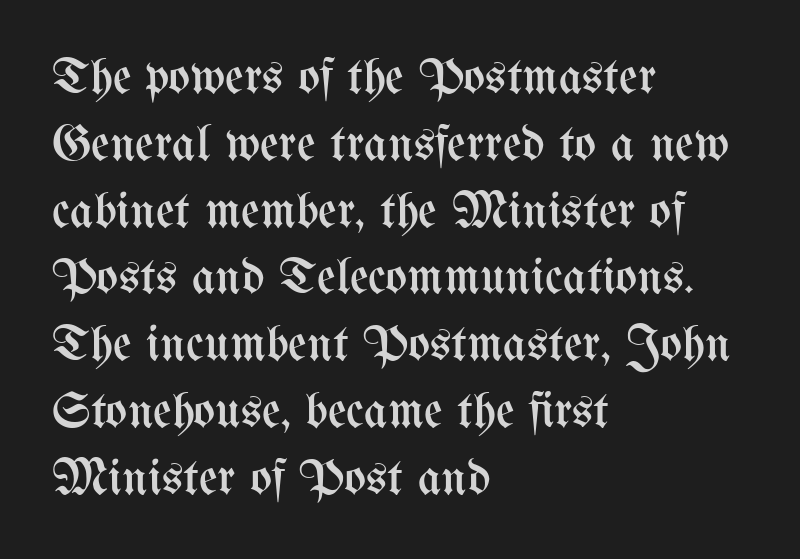
{"italic": "no", "bold": "no", "weight": "regular", "width": "condensed", "stroke_contrast": "medium", "x_height": "medium", "monospaced": "no", "underline": "no", "align": "left", "line_spacing": "normal", "line_spacing_ratio": 1.31, "letter_spacing": "normal", "letter_spacing_em": 0.0, "glyph_px": 51}
